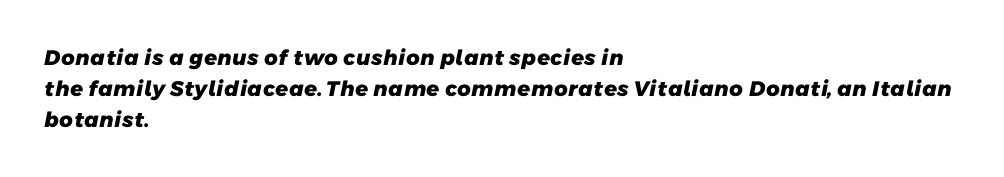
The image shows 21 px bold type; set left-aligned, normal line spacing (1.47x), normal letter spacing, not underlined.
